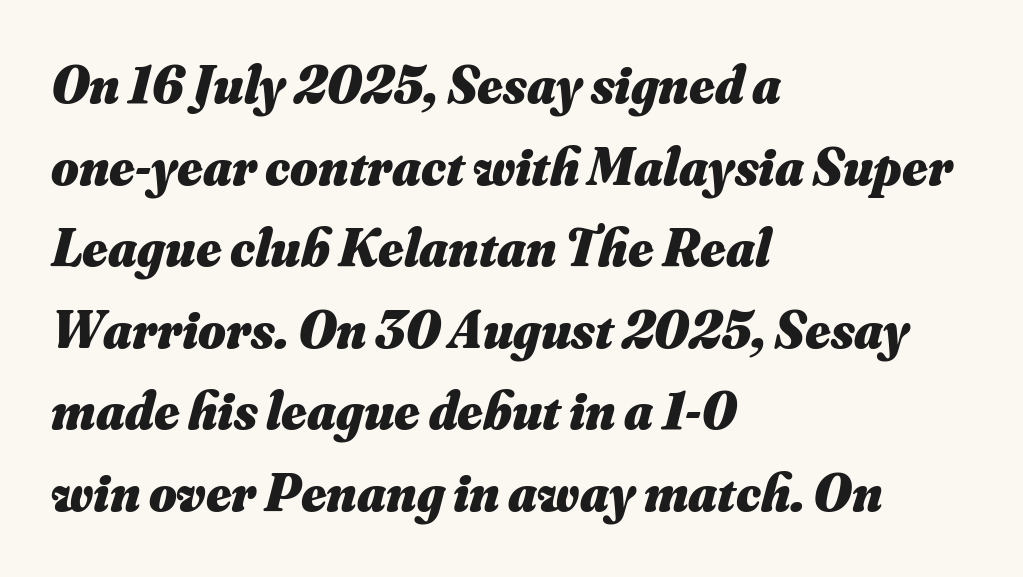
Q: Is the text bold? A: Yes.
Q: Is the text italic (slanted)? A: Yes, it leans right by about 16 degrees.
Q: Is the text underlined? A: No.
Q: How is the paragraph aligned? A: Left-aligned.
Q: Is the spacing between letters normal or unusually wide? A: Normal.
Q: Is the spacing between lines tight, normal or loose? A: Normal.
Q: Width (condensed, normal, or wide)? A: Normal.
Q: Stroke contrast? A: Medium.
Q: x-height? A: Small.
Q: Monospaced? A: No.
